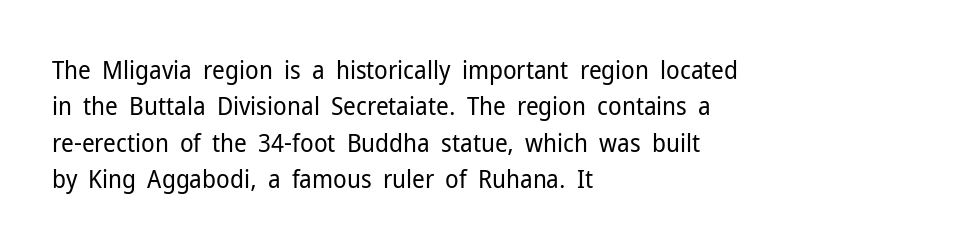
In terms of posture, this sample is upright. The passage shown has conventional tracking throughout. The zone under the glyphs is completely vacant. The lines are quadded left. These glyphs show unthickened strokes, regular width or finer. Rows of type keep a routine distance in the vertical direction.
